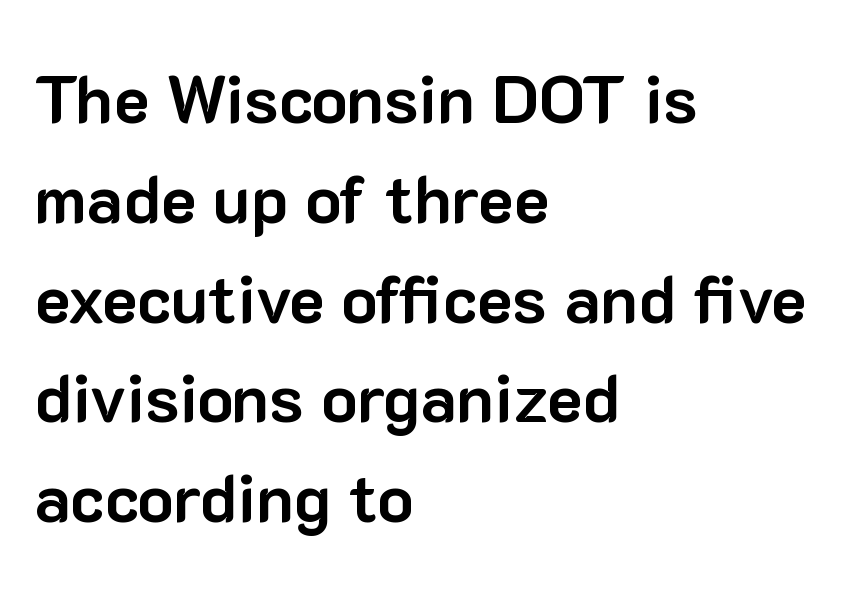
Upright lettering throughout. Note the varied advance widths — an 'i' is clearly narrower than an 'm'. Tracking here is standard; glyphs follow each other at the usual distance. Does the copy run flush right? No — it runs flush left. This is sans-serif lettering, the kind often seen on screens and signage.
